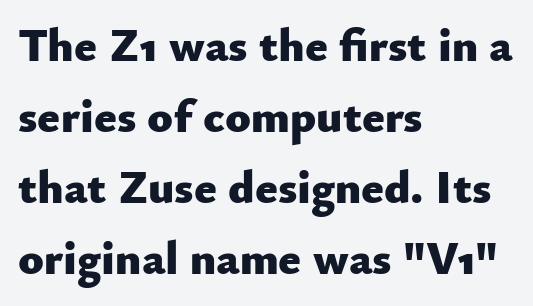
The image shows 47 px heavy sans-serif type, upright; set left-aligned, normal line spacing (1.51x), normal letter spacing, not underlined; low stroke contrast and a small x-height.
